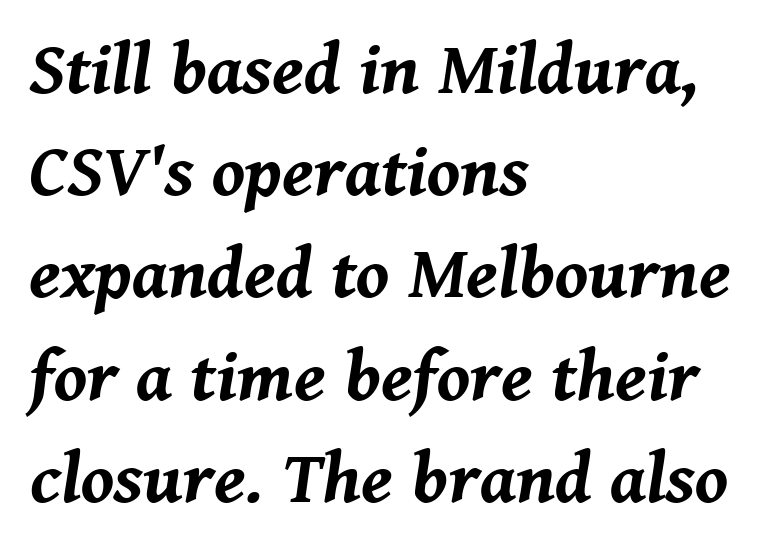
A typesetter would call this proportional, since set widths differ per character. Line spacing here is normal. Letters rest on an invisible, unmarked baseline. Characters follow at the spacing the type designer built in. An italicized treatment has been applied to the whole sample. Line beginnings align vertically; line endings do not.
